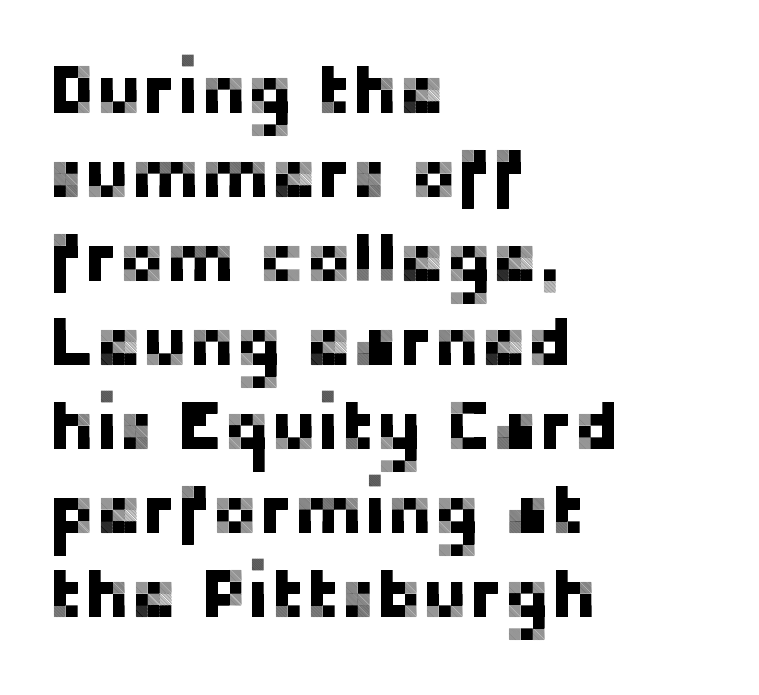
Ascenders rise straight up at ninety degrees. This sample uses a sans-serif face. The paragraph shown leans on its left margin. Is the letter spacing exaggerated? No — it looks like the ordinary default.
